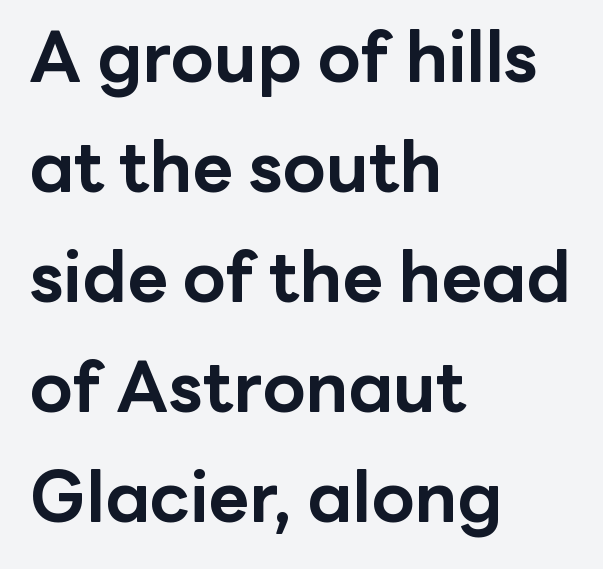
The image shows 70 px bold sans-serif type, upright; set left-aligned, normal line spacing (1.57x), normal letter spacing, not underlined; low stroke contrast and a medium x-height.
